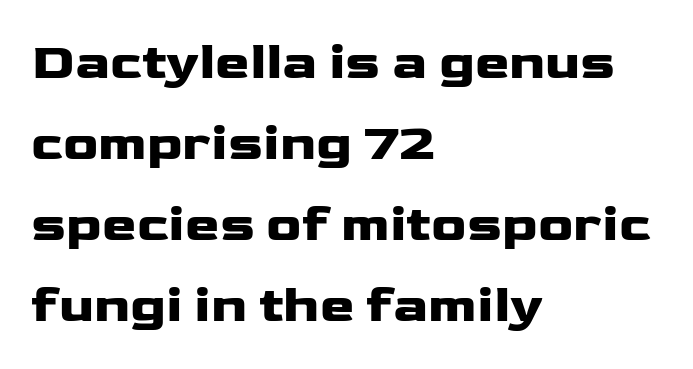
Alignment: flush left. Default kerning and tracking; the words read as compact shapes. Nope, no serifs anywhere on these letters. Posture: upright roman.
